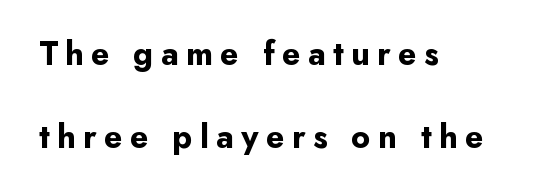
Q: Is the text bold? A: Yes.
Q: Is the text italic (slanted)? A: No, it is upright.
Q: Is the typeface a serif or a sans-serif typeface? A: Sans-serif.
Q: Is the text underlined? A: No.
Q: How is the paragraph aligned? A: Left-aligned.
Q: Is the spacing between letters normal or unusually wide? A: Unusually wide.
Q: Is the spacing between lines tight, normal or loose? A: Loose.
Q: Width (condensed, normal, or wide)? A: Normal.
Q: Stroke contrast? A: Low.
Q: x-height? A: Small.
Q: Monospaced? A: No.
